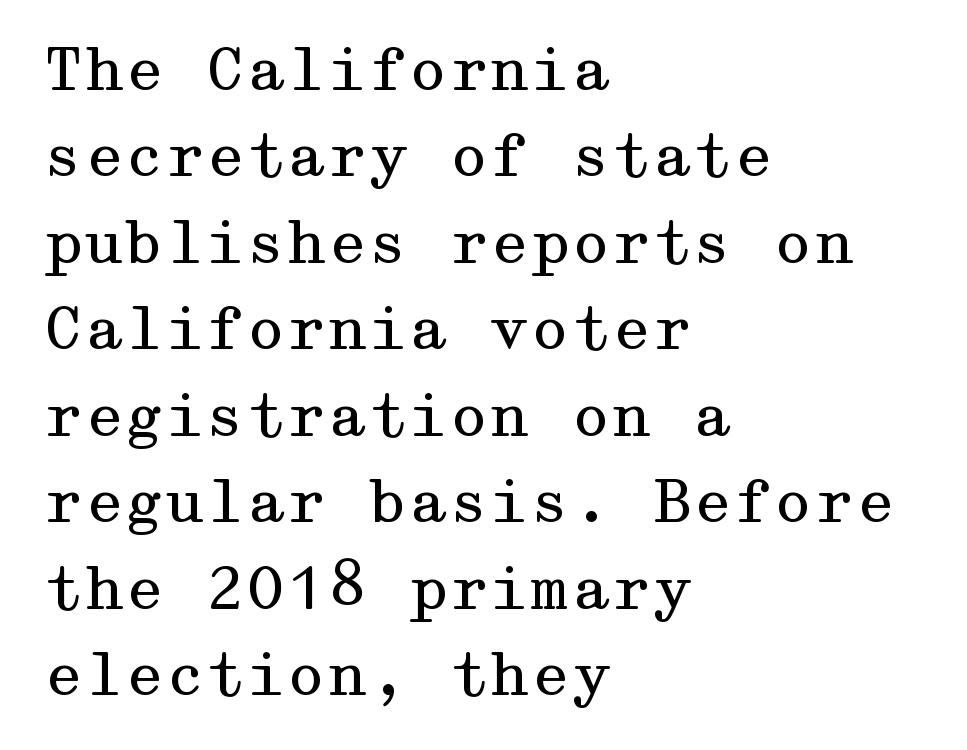
Ordinary non-slanted type is in use. Small tapered or slab feet sit at the stroke ends, so this counts as serif. Ink coverage per letter is moderate at most. Is there much room between lines? A standard amount, neither cramped nor airy. Nobody drew a line under any word here. What stands out about the letter spacing? Nothing — it is the standard amount.
